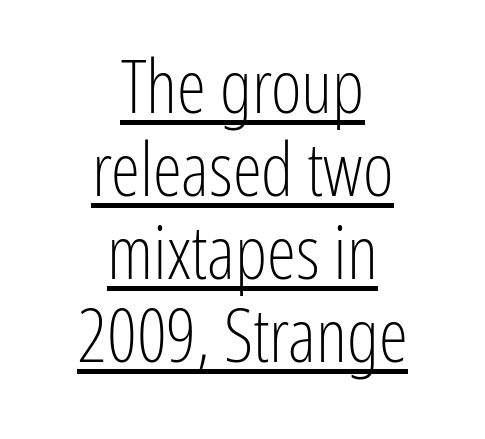
The image shows 74 px light, condensed sans-serif type, upright; set centered, tight line spacing (1.12x), normal letter spacing, underlined; low stroke contrast and a medium x-height.
